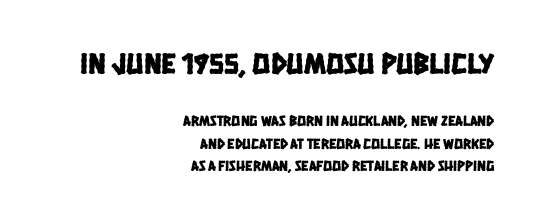
This sample has the flowing, uneven cadence of proportional lettering. Examine the stroke ends and you'll find no serifs. In CSS terms this would be text-align: right. Descender tails drop into unmarked territory. Look at the tracking — it's just the regular setting, nothing added. Is the lower block the larger one? No — the upper block carries the bigger type.
